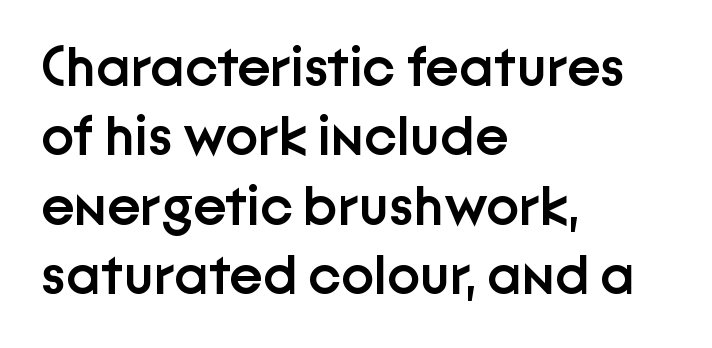
{"serif": "no", "italic": "no", "bold": "semi", "weight": "semibold", "width": "normal", "stroke_contrast": "low", "x_height": "medium", "monospaced": "no", "underline": "no", "align": "left", "line_spacing_ratio": 1.24, "letter_spacing": "normal", "letter_spacing_em": 0.0, "glyph_px": 56}
